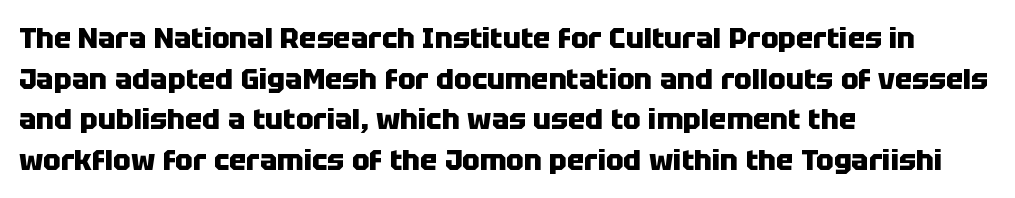
{"serif": "no", "italic": "no", "bold": "yes", "weight": "heavy", "width": "normal", "stroke_contrast": "low", "x_height": "large", "monospaced": "no", "underline": "no", "align": "left", "line_spacing": "normal", "line_spacing_ratio": 1.4, "letter_spacing": "normal", "letter_spacing_em": 0.0, "glyph_px": 29}
